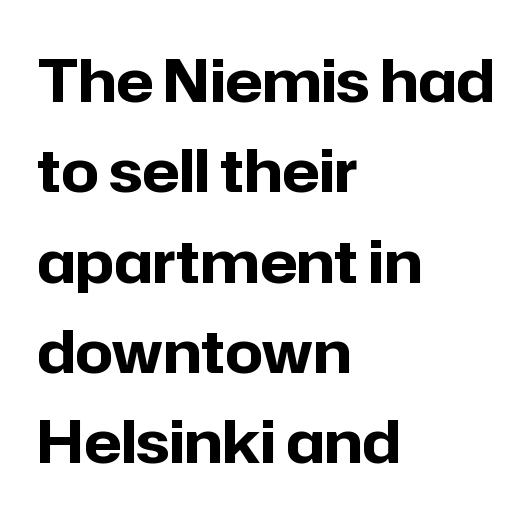
Q: Is the text bold? A: Yes.
Q: Is the text italic (slanted)? A: No, it is upright.
Q: Is the typeface a serif or a sans-serif typeface? A: Sans-serif.
Q: Is the text underlined? A: No.
Q: How is the paragraph aligned? A: Left-aligned.
Q: Is the spacing between letters normal or unusually wide? A: Normal.
Q: Is the spacing between lines tight, normal or loose? A: Normal.
Q: Width (condensed, normal, or wide)? A: Normal.
Q: Stroke contrast? A: Low.
Q: x-height? A: Medium.
Q: Monospaced? A: No.
